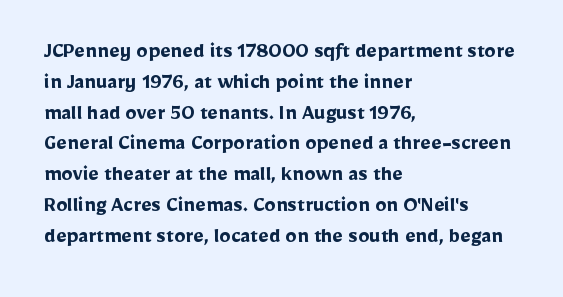
Q: Is the text bold? A: Yes.
Q: Is the text italic (slanted)? A: No, it is upright.
Q: Is the text underlined? A: No.
Q: How is the paragraph aligned? A: Left-aligned.
Q: Is the spacing between letters normal or unusually wide? A: Normal.
Q: Is the spacing between lines tight, normal or loose? A: Normal.
